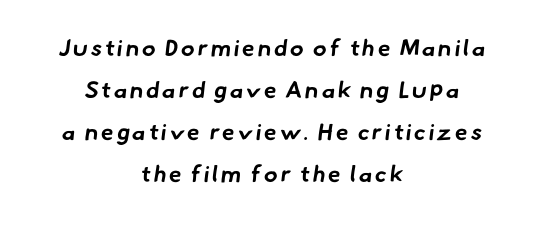
{"bold": "yes", "underline": "no", "align": "center", "line_spacing_ratio": 1.83, "glyph_px": 23}
